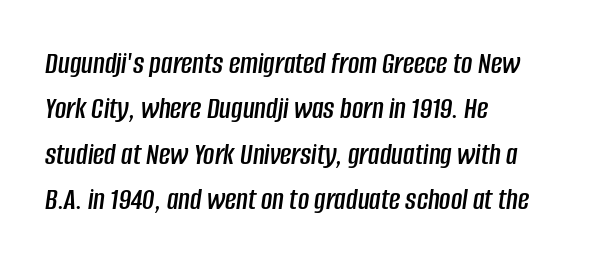
Q: Is the text italic (slanted)? A: Yes, it leans right by about 8 degrees.
Q: Is the text underlined? A: No.
Q: How is the paragraph aligned? A: Left-aligned.
Q: Is the spacing between letters normal or unusually wide? A: Normal.
Q: Is the spacing between lines tight, normal or loose? A: Normal.
Q: Width (condensed, normal, or wide)? A: Condensed.
Q: Stroke contrast? A: Low.
Q: x-height? A: Large.
Q: Monospaced? A: No.
